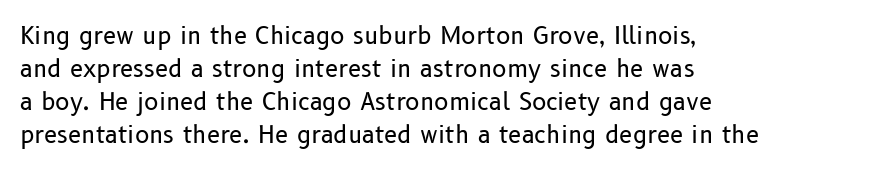
{"italic": "no", "bold": "no", "underline": "no", "align": "left", "line_spacing": "normal", "line_spacing_ratio": 1.37, "letter_spacing": "normal", "letter_spacing_em": 0.0, "glyph_px": 24}
